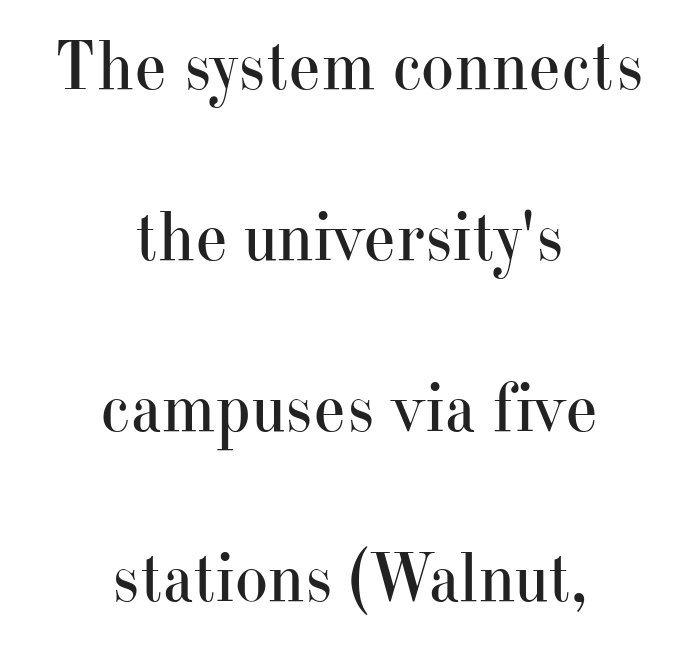
{"serif": "yes", "italic": "no", "bold": "no", "weight": "regular", "width": "normal", "stroke_contrast": "high", "x_height": "small", "monospaced": "no", "underline": "no", "align": "center", "line_spacing": "loose", "line_spacing_ratio": 2.44, "letter_spacing": "normal", "letter_spacing_em": 0.0, "glyph_px": 70}
